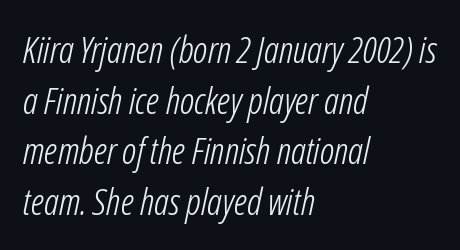
{"italic": "yes", "lean": "right", "slant_degrees": 12, "bold": "no", "weight": "light", "width": "condensed", "stroke_contrast": "low", "x_height": "medium", "monospaced": "no", "underline": "no", "align": "left", "line_spacing": "normal", "line_spacing_ratio": 1.37, "letter_spacing": "normal", "letter_spacing_em": 0.0, "glyph_px": 37}
